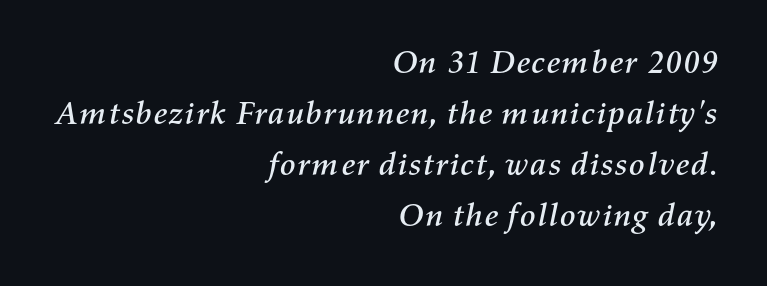
{"italic": "yes", "lean": "right", "slant_degrees": 11, "width": "normal", "stroke_contrast": "medium", "x_height": "medium", "monospaced": "no", "underline": "no", "align": "right", "line_spacing": "normal", "line_spacing_ratio": 1.55, "letter_spacing": "normal", "letter_spacing_em": 0.0, "glyph_px": 33}
